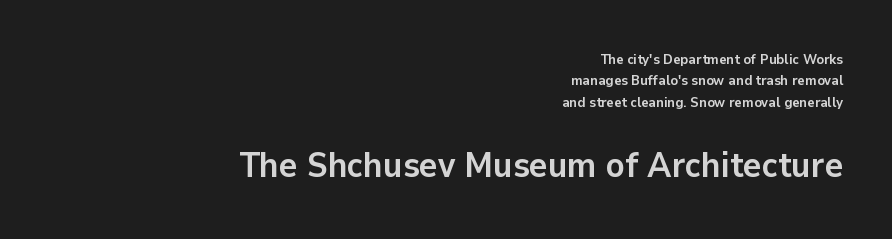
Tall strokes in this sample are plumb rather than angled. Students, this is bold: see how much ink each stroke carries. The lower block of text is set noticeably larger than the block above it. This sample uses plain, unmodified letter spacing. Casual observation: everything's shoved over to the right.
